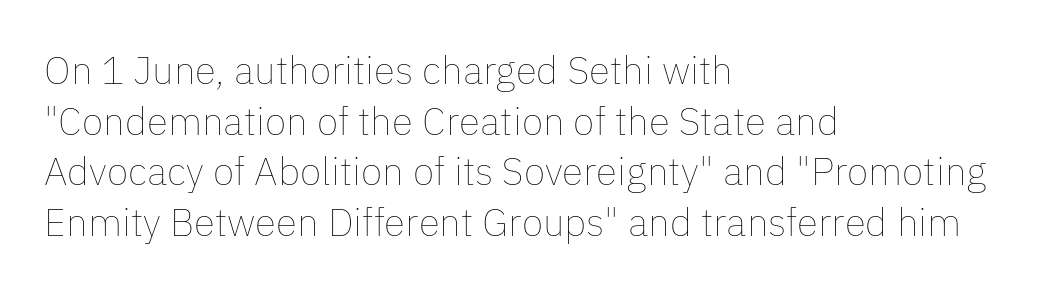
{"italic": "no", "bold": "no", "weight": "thin", "width": "normal", "stroke_contrast": "low", "x_height": "medium", "monospaced": "no", "underline": "no", "align": "left", "line_spacing": "normal", "line_spacing_ratio": 1.3, "letter_spacing": "normal", "letter_spacing_em": 0.0, "glyph_px": 39}
